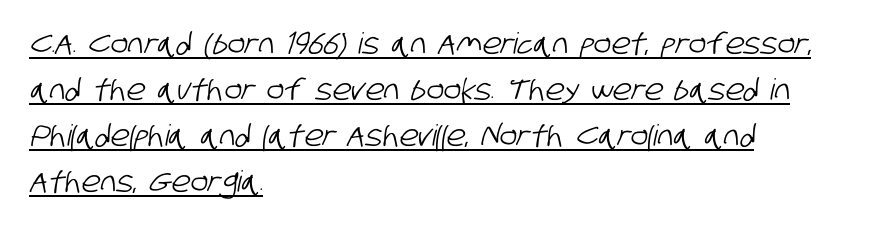
Q: Is the typeface a serif or a sans-serif typeface? A: Sans-serif.
Q: Is the text underlined? A: Yes.
Q: How is the paragraph aligned? A: Left-aligned.
Q: Is the spacing between letters normal or unusually wide? A: Normal.
Q: Is the spacing between lines tight, normal or loose? A: Normal.
Q: Width (condensed, normal, or wide)? A: Condensed.
Q: Stroke contrast? A: Low.
Q: x-height? A: Large.
Q: Monospaced? A: No.
